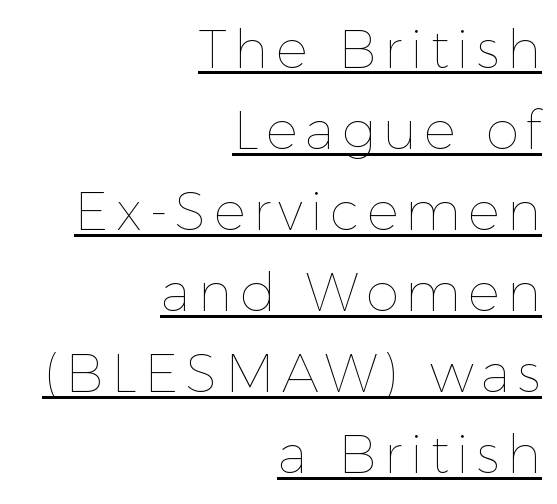
Q: Is the text bold? A: No.
Q: Is the text italic (slanted)? A: No, it is upright.
Q: Is the text underlined? A: Yes.
Q: How is the paragraph aligned? A: Right-aligned.
Q: Is the spacing between lines tight, normal or loose? A: Normal.
Q: Width (condensed, normal, or wide)? A: Normal.
Q: x-height? A: Medium.
Q: Monospaced? A: No.
